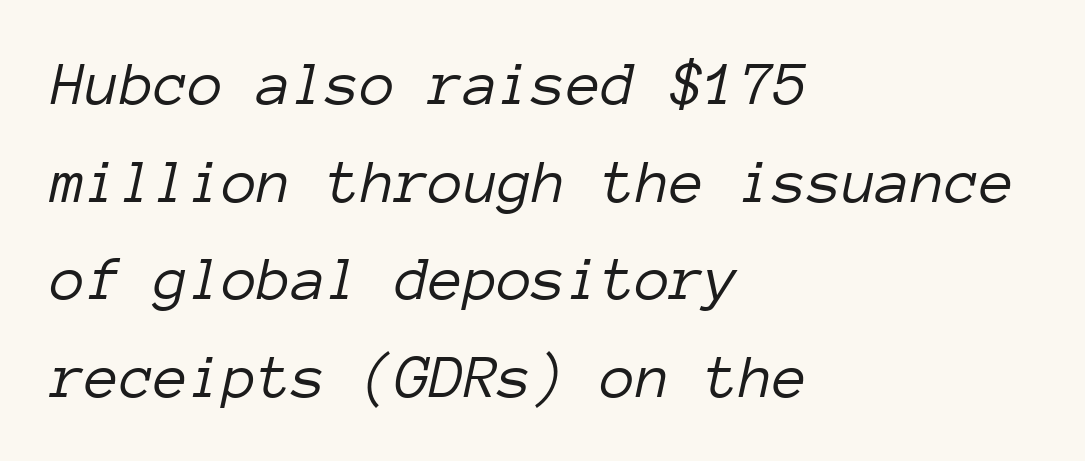
Spacing verdict: monospaced, one width for all characters. Just letters on the line, the space beneath them empty. A typesetter would call this leading conventional body-copy spacing. All the whitespace from short lines collects on the right. The gaps between neighbouring characters are ordinary and unremarkable. Emphasis-style slanted type is in use.
